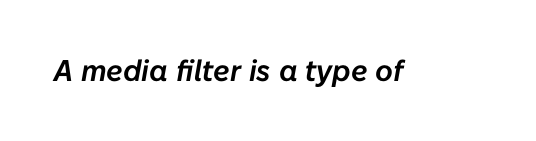
Q: Is the text italic (slanted)? A: Yes, it leans right by about 10 degrees.
Q: Is the text underlined? A: No.
Q: Is the spacing between letters normal or unusually wide? A: Normal.
Q: Width (condensed, normal, or wide)? A: Normal.
Q: Stroke contrast? A: Low.
Q: x-height? A: Medium.
Q: Monospaced? A: No.
